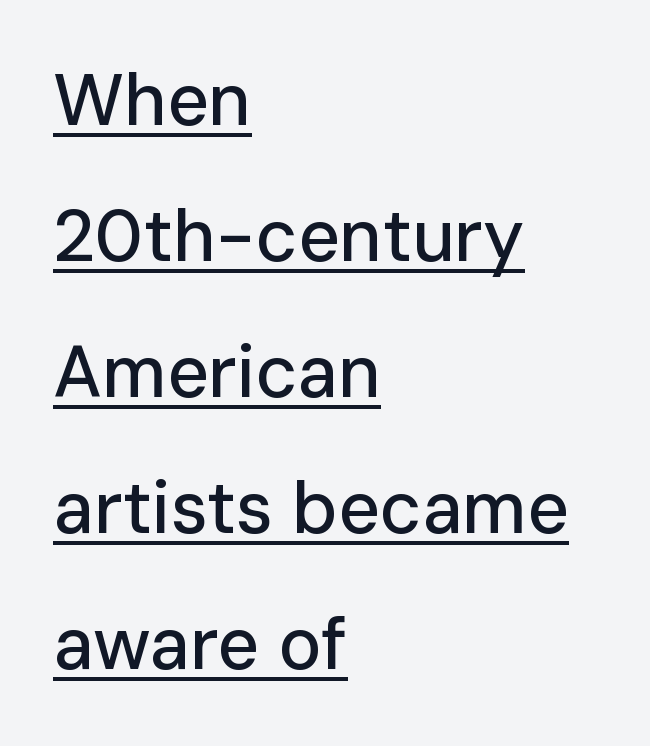
Q: Is the text italic (slanted)? A: No, it is upright.
Q: Is the typeface a serif or a sans-serif typeface? A: Sans-serif.
Q: Is the text underlined? A: Yes.
Q: How is the paragraph aligned? A: Left-aligned.
Q: Is the spacing between letters normal or unusually wide? A: Normal.
Q: Width (condensed, normal, or wide)? A: Normal.
Q: Stroke contrast? A: Low.
Q: x-height? A: Medium.
Q: Monospaced? A: No.
